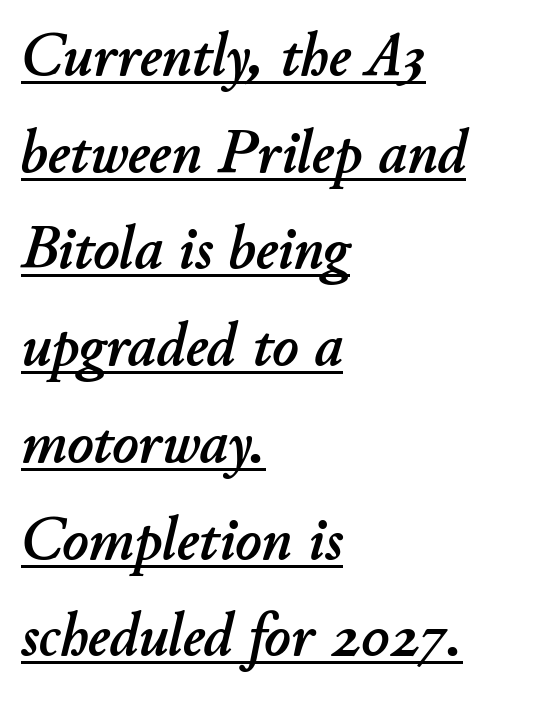
{"italic": "yes", "lean": "right", "slant_degrees": 11, "width": "normal", "stroke_contrast": "low", "x_height": "small", "monospaced": "no", "underline": "yes", "align": "left", "line_spacing": "normal", "line_spacing_ratio": 1.56, "letter_spacing": "normal", "letter_spacing_em": 0.0, "glyph_px": 62}
